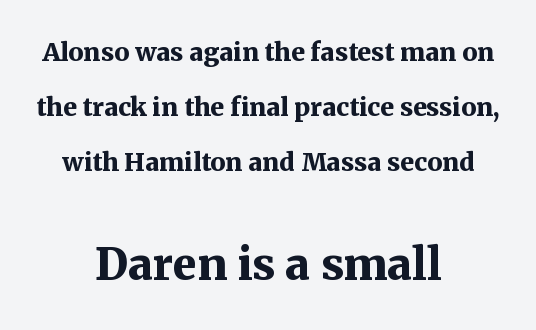
{"serif": "yes", "italic": "no", "bold": "yes", "weight": "bold", "width": "normal", "stroke_contrast": "medium", "x_height": "medium", "monospaced": "no", "underline": "no", "align": "center", "line_spacing": "loose", "line_spacing_ratio": 2.2, "letter_spacing": "normal", "letter_spacing_em": 0.0, "larger_block": "second", "size_ratio": 1.76, "glyph_px": 44}
